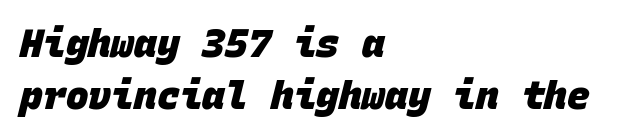
The image shows 38 px heavy sans-serif type, monospaced; set left-aligned, normal line spacing (1.38x), normal letter spacing, not underlined; low stroke contrast and a large x-height.
